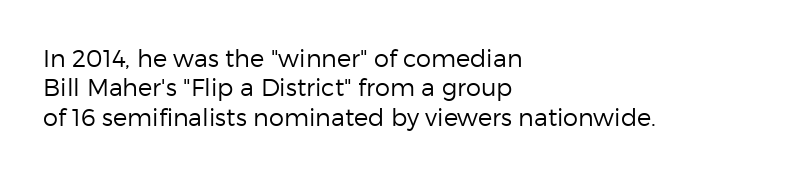
{"italic": "no", "bold": "no", "underline": "no", "align": "left", "line_spacing_ratio": 1.22, "letter_spacing": "normal", "letter_spacing_em": 0.0, "glyph_px": 24}
